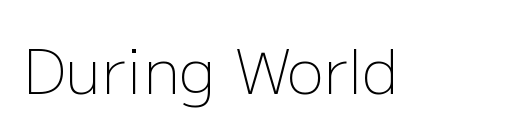
The image shows 62 px light sans-serif type, upright; set normal letter spacing, not underlined; low stroke contrast and a medium x-height.
